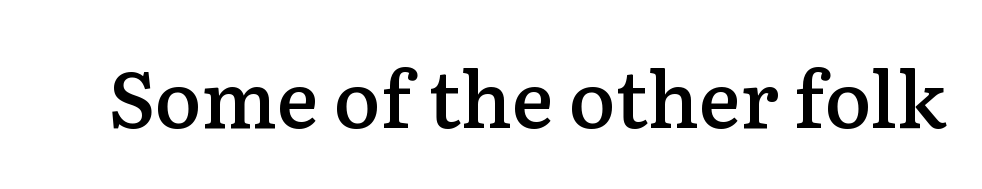
The image shows 78 px semibold serif type, upright; set normal letter spacing, not underlined; low stroke contrast and a medium x-height.
